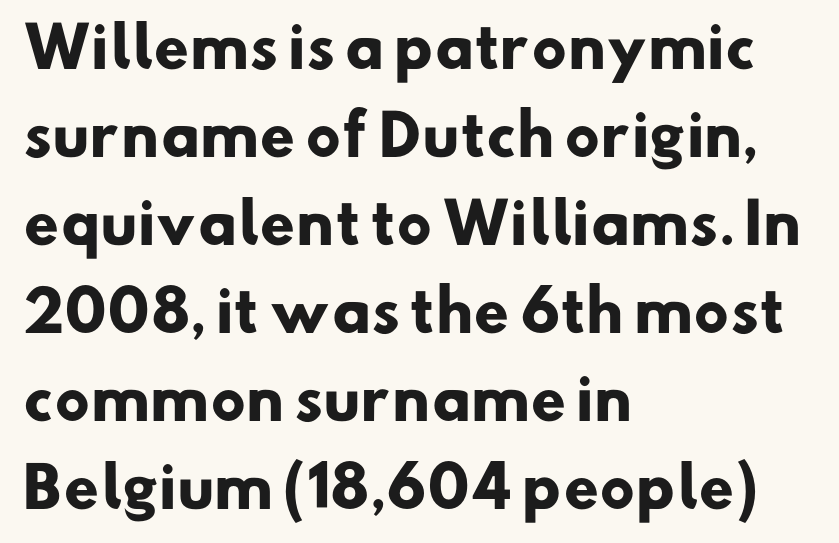
Q: Is the text bold? A: Yes.
Q: Is the typeface a serif or a sans-serif typeface? A: Sans-serif.
Q: Is the text underlined? A: No.
Q: How is the paragraph aligned? A: Left-aligned.
Q: Is the spacing between letters normal or unusually wide? A: Normal.
Q: Is the spacing between lines tight, normal or loose? A: Normal.
Q: Width (condensed, normal, or wide)? A: Normal.
Q: Stroke contrast? A: Low.
Q: x-height? A: Small.
Q: Monospaced? A: No.
